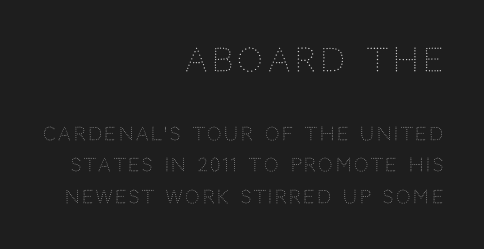
Q: Is the text bold? A: No.
Q: Is the text italic (slanted)? A: No, it is upright.
Q: Is the typeface a serif or a sans-serif typeface? A: Sans-serif.
Q: Is the text underlined? A: No.
Q: How is the paragraph aligned? A: Right-aligned.
Q: Which block of text is set in a larger size, the first (top) or the second (bottom)? A: The first (top) one.
Q: Width (condensed, normal, or wide)? A: Normal.
Q: Stroke contrast? A: Low.
Q: x-height? A: Large.
Q: Monospaced? A: No.
